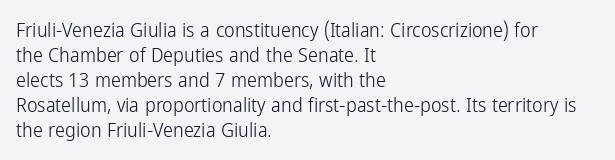
Q: Is the text bold? A: No.
Q: Is the text italic (slanted)? A: No, it is upright.
Q: Is the text underlined? A: No.
Q: How is the paragraph aligned? A: Left-aligned.
Q: Is the spacing between letters normal or unusually wide? A: Normal.
Q: Is the spacing between lines tight, normal or loose? A: Normal.
